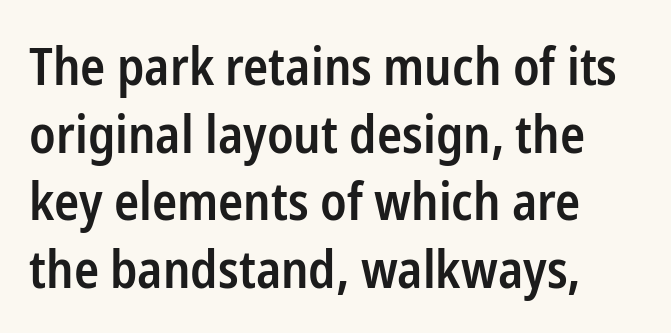
The image shows 52 px semibold, condensed sans-serif type, upright; set left-aligned, normal line spacing (1.3x), normal letter spacing, not underlined; low stroke contrast and a medium x-height.
